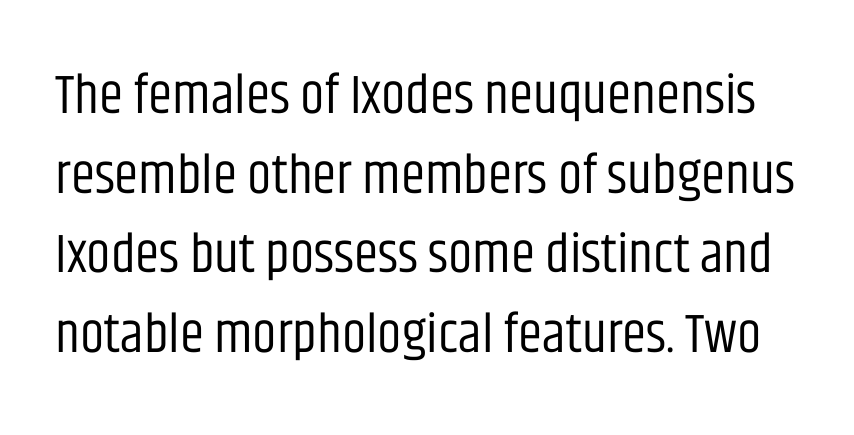
The image shows 55 px regular-weight, condensed sans-serif type, upright; set normal line spacing (1.45x), normal letter spacing, not underlined; low stroke contrast and a large x-height.
